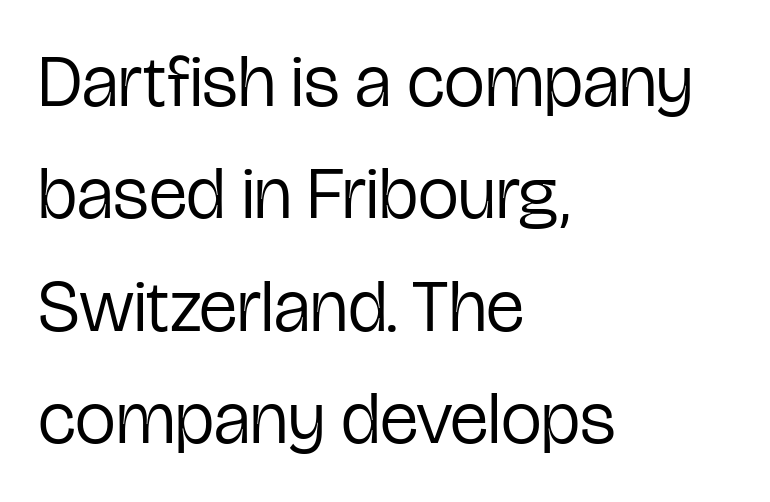
Q: Is the text bold? A: No.
Q: Is the text italic (slanted)? A: No, it is upright.
Q: Is the typeface a serif or a sans-serif typeface? A: Sans-serif.
Q: Is the text underlined? A: No.
Q: How is the paragraph aligned? A: Left-aligned.
Q: Is the spacing between letters normal or unusually wide? A: Normal.
Q: Is the spacing between lines tight, normal or loose? A: Normal.
Q: Width (condensed, normal, or wide)? A: Condensed.
Q: Stroke contrast? A: Low.
Q: x-height? A: Medium.
Q: Monospaced? A: No.
